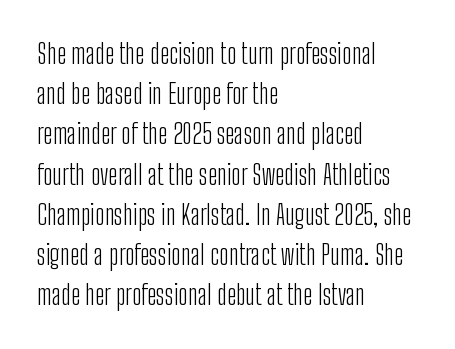
Q: Is the text bold? A: No.
Q: Is the text italic (slanted)? A: No, it is upright.
Q: Is the text underlined? A: No.
Q: How is the paragraph aligned? A: Left-aligned.
Q: Is the spacing between letters normal or unusually wide? A: Normal.
Q: Is the spacing between lines tight, normal or loose? A: Normal.
